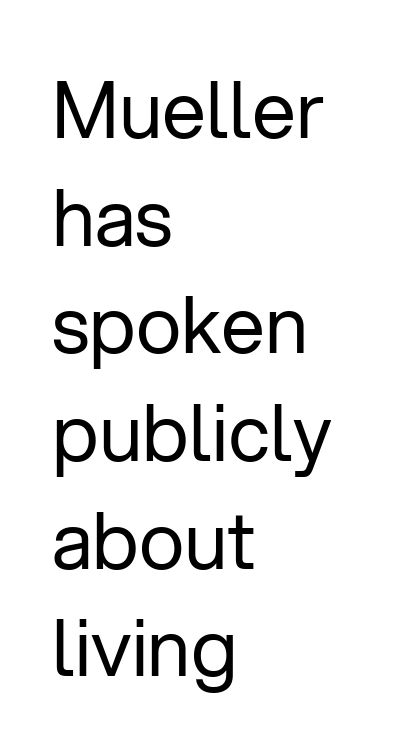
The image shows 78 px regular-weight sans-serif type, upright; set left-aligned, normal line spacing (1.38x), normal letter spacing, not underlined; low stroke contrast and a medium x-height.
